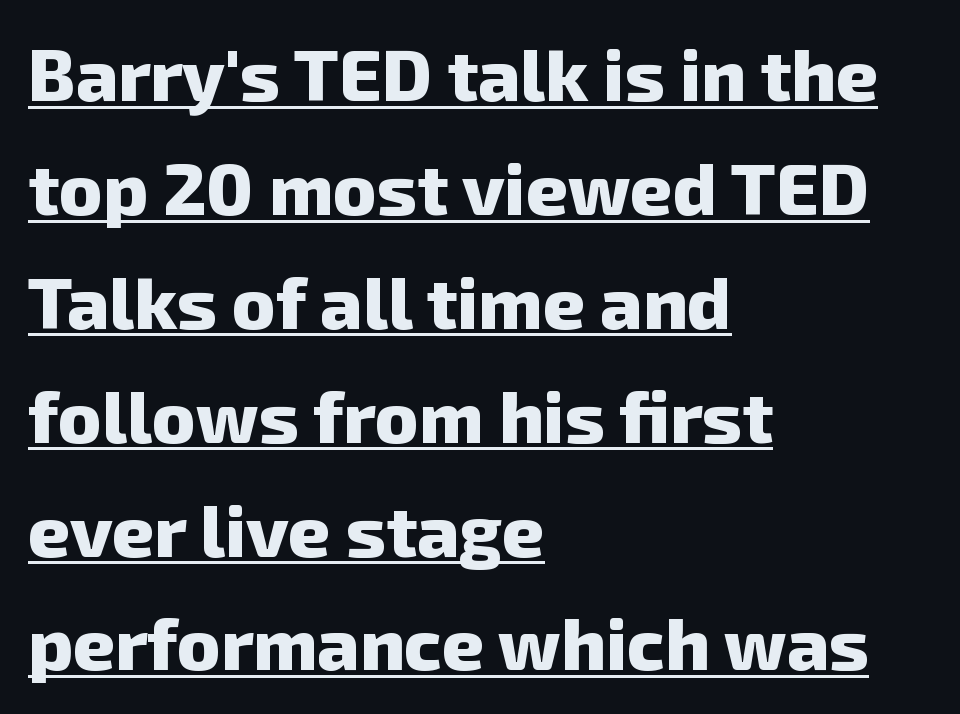
Q: Is the text bold? A: Yes.
Q: Is the typeface a serif or a sans-serif typeface? A: Sans-serif.
Q: Is the text underlined? A: Yes.
Q: How is the paragraph aligned? A: Left-aligned.
Q: Is the spacing between letters normal or unusually wide? A: Normal.
Q: Is the spacing between lines tight, normal or loose? A: Normal.
Q: Width (condensed, normal, or wide)? A: Normal.
Q: Stroke contrast? A: Low.
Q: x-height? A: Medium.
Q: Monospaced? A: No.
